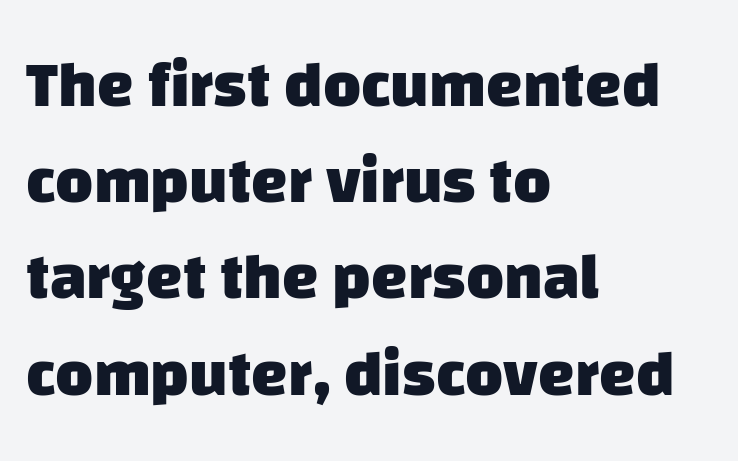
Q: Is the text bold? A: Yes.
Q: Is the typeface a serif or a sans-serif typeface? A: Sans-serif.
Q: Is the text underlined? A: No.
Q: How is the paragraph aligned? A: Left-aligned.
Q: Is the spacing between letters normal or unusually wide? A: Normal.
Q: Is the spacing between lines tight, normal or loose? A: Normal.
Q: Width (condensed, normal, or wide)? A: Normal.
Q: Stroke contrast? A: Low.
Q: x-height? A: Large.
Q: Monospaced? A: No.
